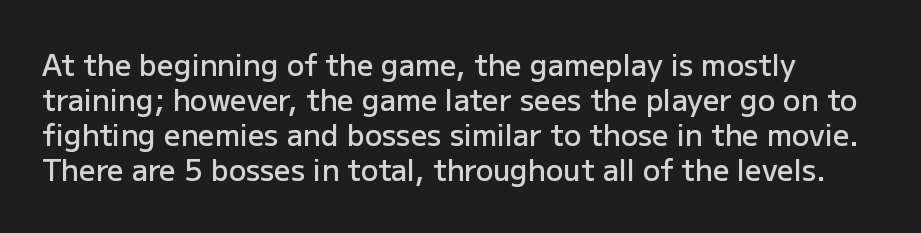
Q: Is the text bold? A: Semi-bold.
Q: Is the text italic (slanted)? A: No, it is upright.
Q: Is the typeface a serif or a sans-serif typeface? A: Sans-serif.
Q: Is the text underlined? A: No.
Q: Is the spacing between letters normal or unusually wide? A: Normal.
Q: Width (condensed, normal, or wide)? A: Normal.
Q: Stroke contrast? A: Low.
Q: x-height? A: Medium.
Q: Monospaced? A: No.
